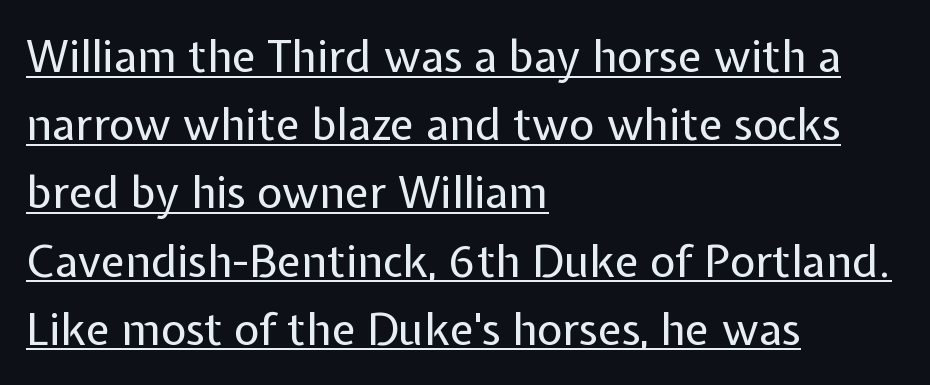
The strokes are not fattened; the text isn't bold. The horizontal fit of the characters is conventional and even. Proportional: the letters do not fall into vertical columns. You can tell it's not italic because the verticals are truly vertical. The block of text has a typical density, with ordinary space between rows. The string is rendered with underlining switched on.
